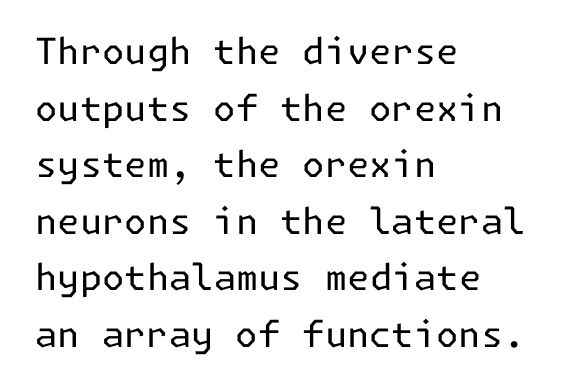
Q: Is the text bold? A: No.
Q: Is the text italic (slanted)? A: No, it is upright.
Q: Is the typeface a serif or a sans-serif typeface? A: Sans-serif.
Q: Is the text underlined? A: No.
Q: How is the paragraph aligned? A: Left-aligned.
Q: Is the spacing between letters normal or unusually wide? A: Normal.
Q: Is the spacing between lines tight, normal or loose? A: Normal.
Q: Width (condensed, normal, or wide)? A: Normal.
Q: Stroke contrast? A: Low.
Q: x-height? A: Medium.
